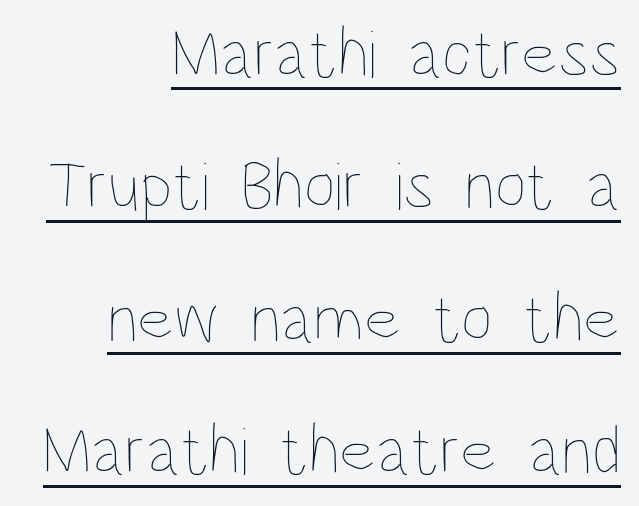
{"italic": "no", "bold": "no", "weight": "thin", "width": "condensed", "stroke_contrast": "low", "x_height": "large", "monospaced": "no", "underline": "yes", "align": "right", "line_spacing": "loose", "line_spacing_ratio": 1.92, "letter_spacing": "normal", "letter_spacing_em": 0.0, "glyph_px": 69}
